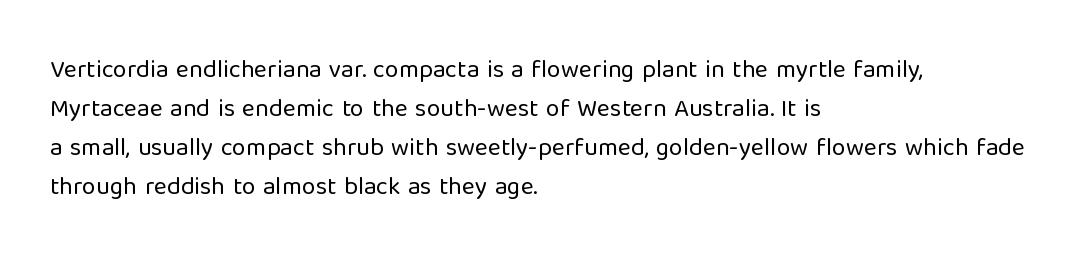
Q: Is the text bold? A: No.
Q: Is the text italic (slanted)? A: No, it is upright.
Q: Is the text underlined? A: No.
Q: How is the paragraph aligned? A: Left-aligned.
Q: Is the spacing between letters normal or unusually wide? A: Normal.
Q: Is the spacing between lines tight, normal or loose? A: Normal.
